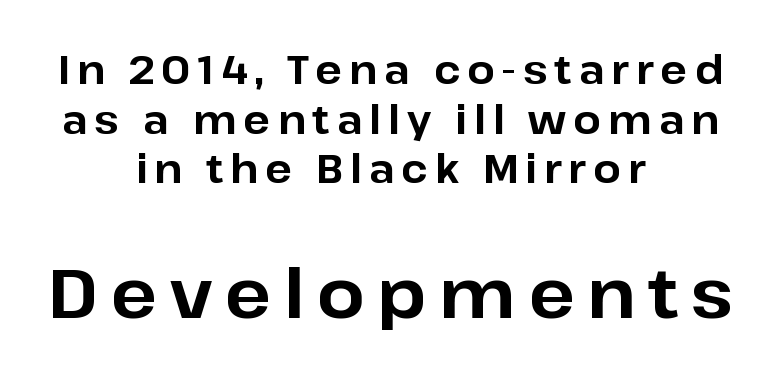
{"serif": "no", "italic": "no", "bold": "yes", "weight": "bold", "width": "normal", "stroke_contrast": "low", "x_height": "medium", "monospaced": "no", "underline": "no", "align": "center", "line_spacing": "normal", "line_spacing_ratio": 1.27, "larger_block": "second", "size_ratio": 1.74, "glyph_px": 68}
